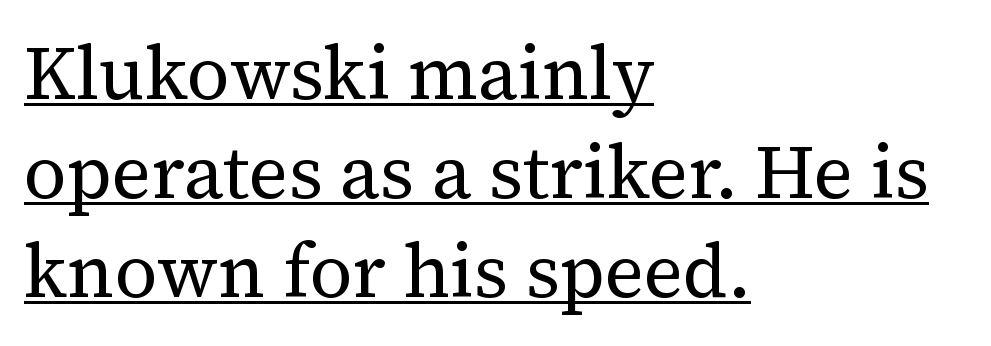
The image shows 75 px regular-weight serif type, upright; set left-aligned, normal line spacing (1.32x), normal letter spacing, underlined; medium stroke contrast and a medium x-height.
